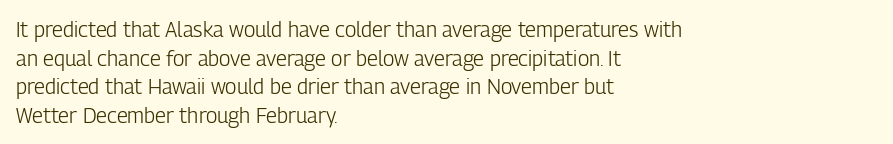
Line beginnings align vertically; line endings do not. Whoever set this chose a conventional vertical rhythm. Stroke mass is kept to a normal reading level or below. Nobody touched the tracking dial on this one.
